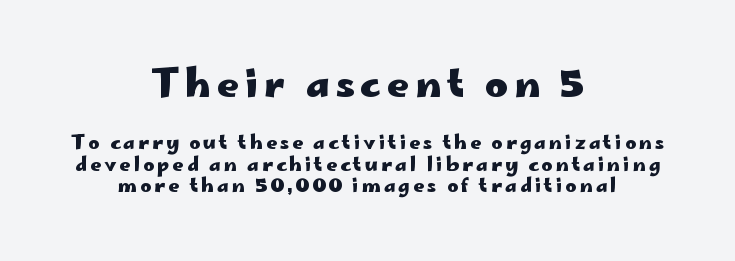
Q: Is the text bold? A: Yes.
Q: Is the text italic (slanted)? A: No, it is upright.
Q: Is the typeface a serif or a sans-serif typeface? A: Sans-serif.
Q: Is the text underlined? A: No.
Q: How is the paragraph aligned? A: Centered.
Q: Is the spacing between lines tight, normal or loose? A: Tight.
Q: Which block of text is set in a larger size, the first (top) or the second (bottom)? A: The first (top) one.
Q: Width (condensed, normal, or wide)? A: Wide.
Q: Stroke contrast? A: Low.
Q: x-height? A: Small.
Q: Monospaced? A: No.
